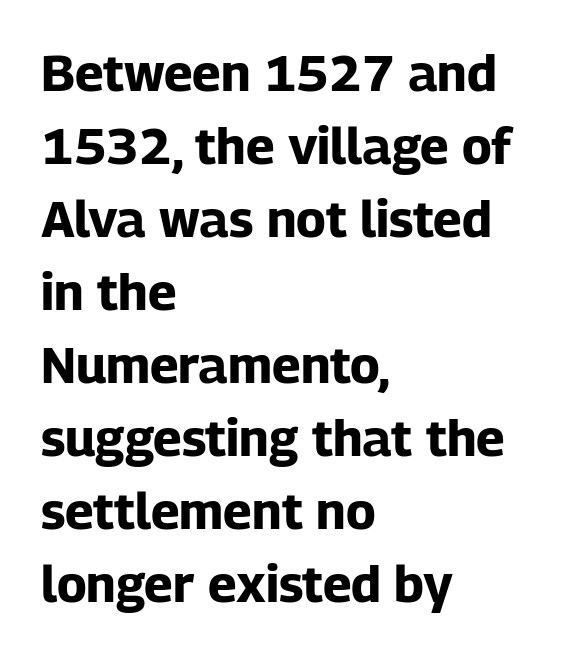
The rag falls on the right side of this text block. Posture: vertical. Honestly, the row spacing looks completely unremarkable. What kind of face is this? One without serifs — a sans. This sample uses plain, unmodified letter spacing.
